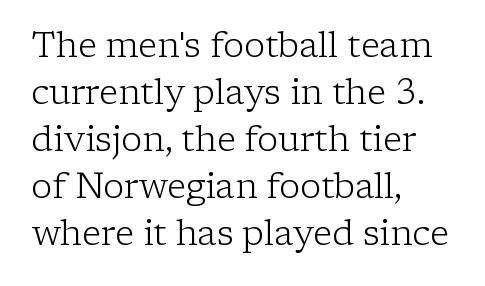
Q: Is the text bold? A: No.
Q: Is the text italic (slanted)? A: No, it is upright.
Q: Is the typeface a serif or a sans-serif typeface? A: Serif.
Q: Is the text underlined? A: No.
Q: How is the paragraph aligned? A: Left-aligned.
Q: Is the spacing between letters normal or unusually wide? A: Normal.
Q: Is the spacing between lines tight, normal or loose? A: Normal.
Q: Width (condensed, normal, or wide)? A: Normal.
Q: Stroke contrast? A: Low.
Q: x-height? A: Medium.
Q: Monospaced? A: No.
